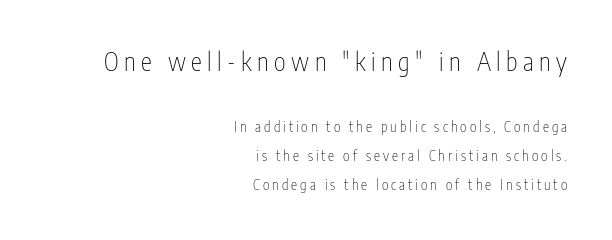
The image shows 25 px text type, upright; set right-aligned, loose line spacing (2.08x), unusually wide letter spacing (+0.22 em), not underlined; the first (top) block is 1.79x larger.
